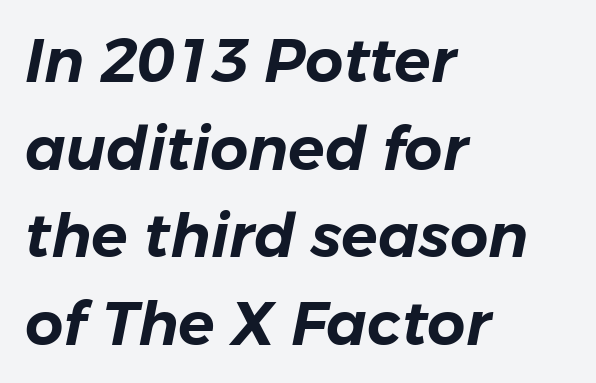
The image shows 60 px text type, italic (leaning right); set left-aligned, normal line spacing (1.46x), normal letter spacing, not underlined; low stroke contrast and a medium x-height.
